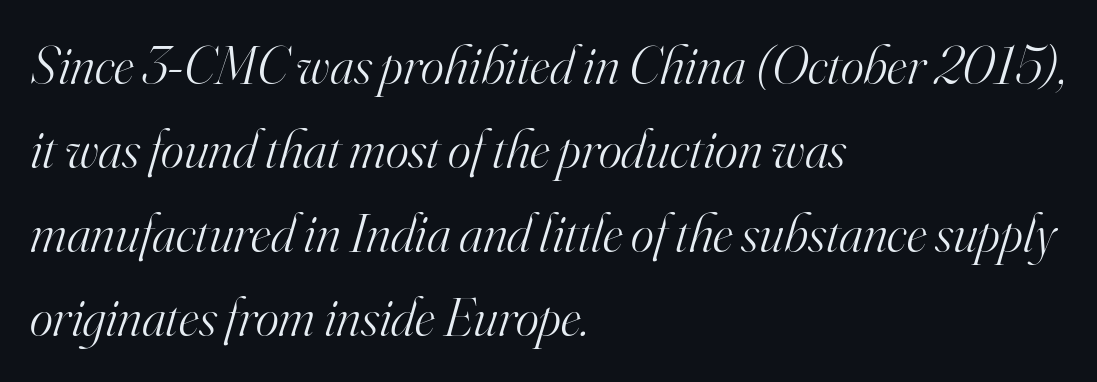
Q: Is the text bold? A: No.
Q: Is the text italic (slanted)? A: Yes, it leans right by about 16 degrees.
Q: Is the typeface a serif or a sans-serif typeface? A: Serif.
Q: Is the text underlined? A: No.
Q: How is the paragraph aligned? A: Left-aligned.
Q: Is the spacing between letters normal or unusually wide? A: Normal.
Q: Is the spacing between lines tight, normal or loose? A: Normal.
Q: Width (condensed, normal, or wide)? A: Normal.
Q: Stroke contrast? A: High.
Q: x-height? A: Small.
Q: Monospaced? A: No.
